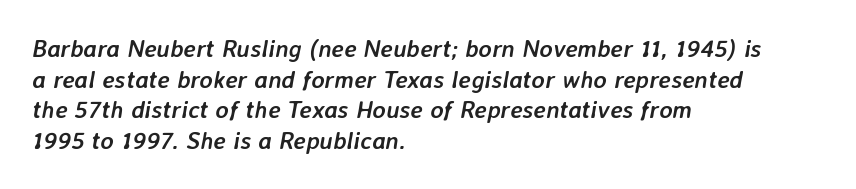
{"italic": "yes", "lean": "right", "slant_degrees": 7, "bold": "yes", "underline": "no", "align": "left", "line_spacing_ratio": 1.23, "letter_spacing": "normal", "letter_spacing_em": 0.0, "glyph_px": 25}
